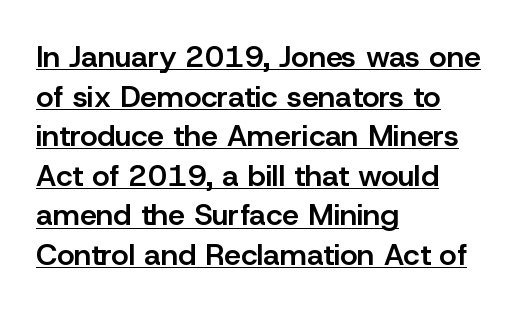
Q: Is the text bold? A: Semi-bold.
Q: Is the text italic (slanted)? A: No, it is upright.
Q: Is the typeface a serif or a sans-serif typeface? A: Sans-serif.
Q: Is the text underlined? A: Yes.
Q: How is the paragraph aligned? A: Left-aligned.
Q: Is the spacing between letters normal or unusually wide? A: Normal.
Q: Is the spacing between lines tight, normal or loose? A: Normal.
Q: Width (condensed, normal, or wide)? A: Normal.
Q: Stroke contrast? A: Low.
Q: x-height? A: Medium.
Q: Monospaced? A: No.
